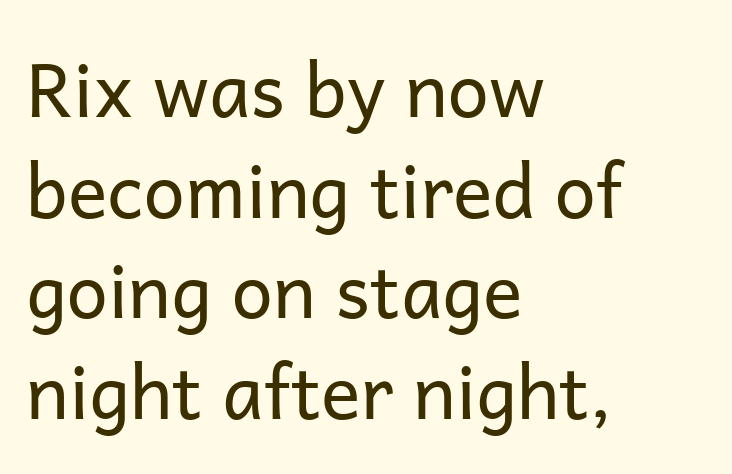
Q: Is the text bold? A: No.
Q: Is the text italic (slanted)? A: No, it is upright.
Q: Is the typeface a serif or a sans-serif typeface? A: Sans-serif.
Q: Is the text underlined? A: No.
Q: How is the paragraph aligned? A: Left-aligned.
Q: Is the spacing between letters normal or unusually wide? A: Normal.
Q: Is the spacing between lines tight, normal or loose? A: Normal.
Q: Width (condensed, normal, or wide)? A: Normal.
Q: Stroke contrast? A: Low.
Q: x-height? A: Medium.
Q: Monospaced? A: No.
